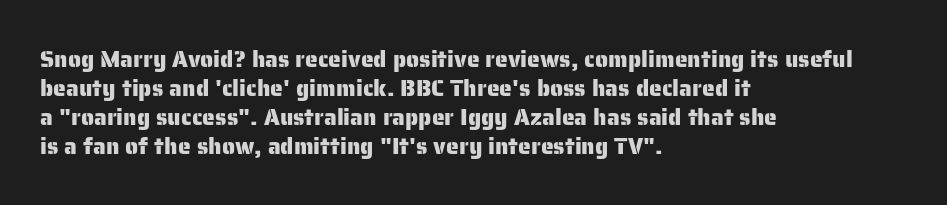
Q: Is the text italic (slanted)? A: No, it is upright.
Q: Is the text underlined? A: No.
Q: How is the paragraph aligned? A: Left-aligned.
Q: Is the spacing between letters normal or unusually wide? A: Normal.
Q: Is the spacing between lines tight, normal or loose? A: Normal.
